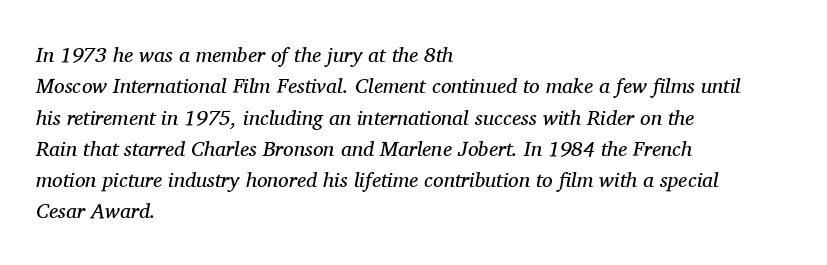
Nothing unusual about the tracking: characters are spaced as the font intends. Line beginnings align vertically; line endings do not. Each stroke keeps to a modest, everyday thickness or less. The text carries the slant typical of an italic or oblique font.
